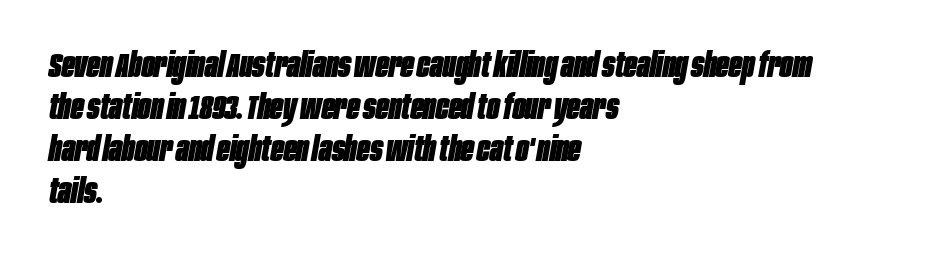
Q: Is the text bold? A: Yes.
Q: Is the text italic (slanted)? A: Yes, it leans right by about 10 degrees.
Q: Is the text underlined? A: No.
Q: How is the paragraph aligned? A: Left-aligned.
Q: Is the spacing between letters normal or unusually wide? A: Normal.
Q: Width (condensed, normal, or wide)? A: Condensed.
Q: Stroke contrast? A: Low.
Q: x-height? A: Large.
Q: Monospaced? A: No.
